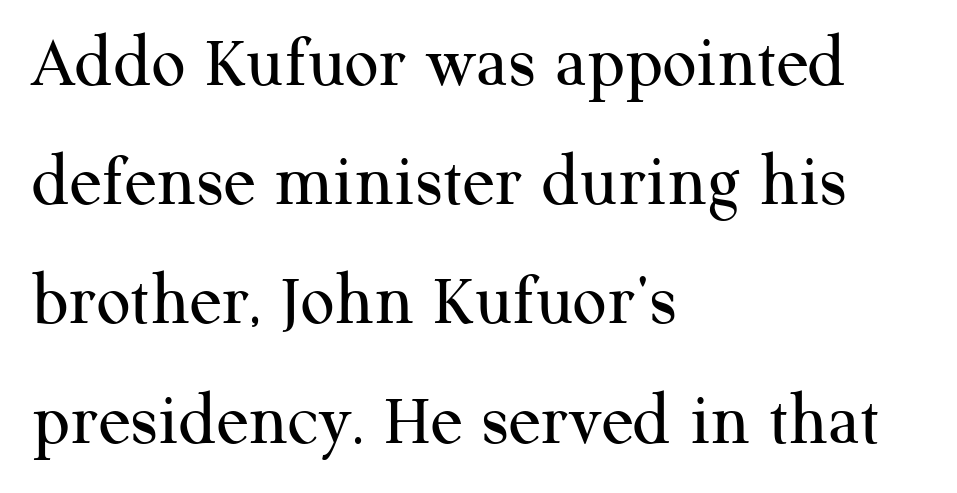
Q: Is the text bold? A: No.
Q: Is the text italic (slanted)? A: No, it is upright.
Q: Is the typeface a serif or a sans-serif typeface? A: Serif.
Q: Is the text underlined? A: No.
Q: How is the paragraph aligned? A: Left-aligned.
Q: Is the spacing between letters normal or unusually wide? A: Normal.
Q: Is the spacing between lines tight, normal or loose? A: Normal.
Q: Width (condensed, normal, or wide)? A: Normal.
Q: Stroke contrast? A: Medium.
Q: x-height? A: Medium.
Q: Monospaced? A: No.
